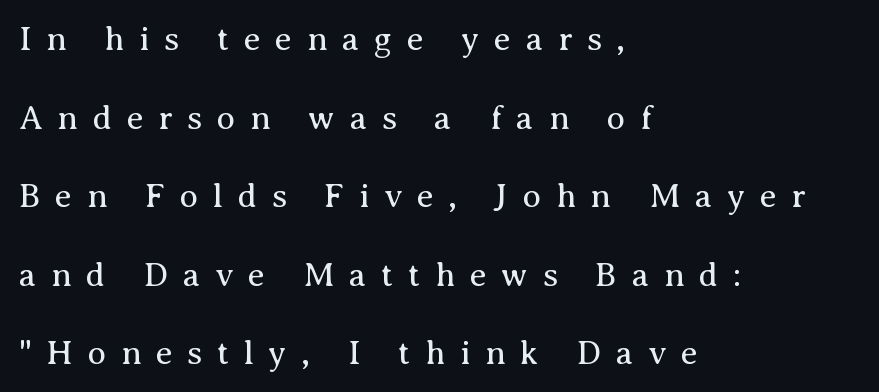
{"serif": "yes", "italic": "no", "bold": "no", "weight": "regular", "width": "normal", "stroke_contrast": "medium", "x_height": "medium", "monospaced": "no", "underline": "no", "align": "left", "line_spacing": "loose", "line_spacing_ratio": 2.31, "letter_spacing": "wide", "letter_spacing_em": 0.43, "glyph_px": 34}
